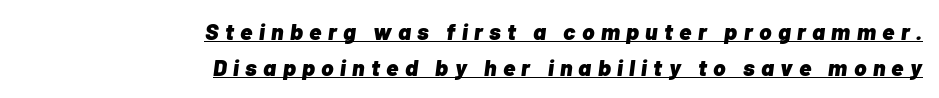
How heavy is the stroke? Heavy — this is a bold. When letters slant like this, we call the style italic. Does the copy run flush right? Yes — the right margin is perfectly even. The glyphs are accompanied by a horizontal stroke just below them.
